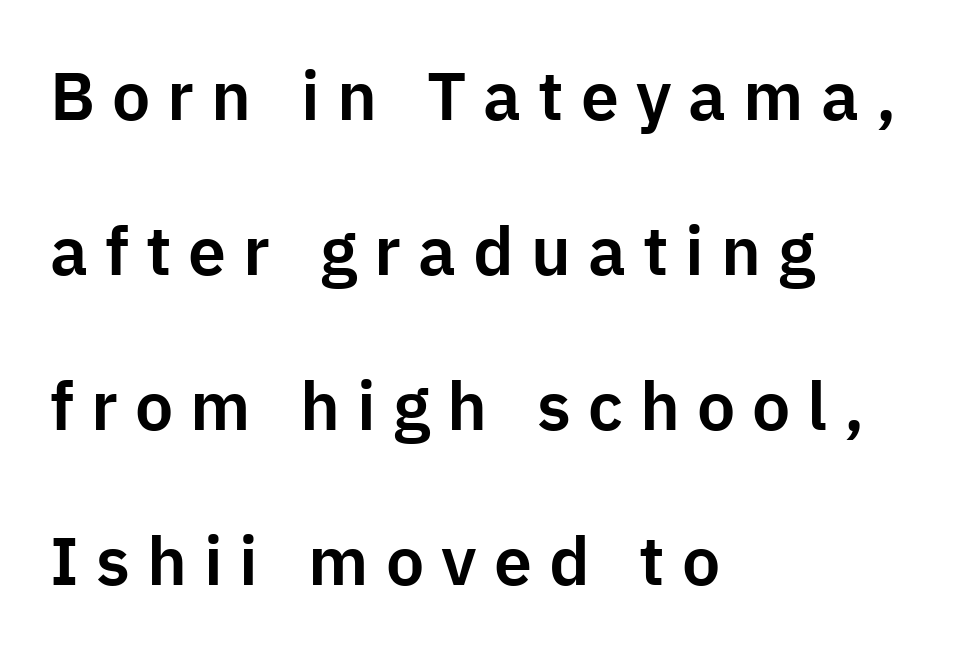
Nobody drew a line under any word here. Is the block centered? No — it sits flush against the left margin. No italicization has been applied; the sample stays upright. The vertical gap from one line to the next is large. A typesetter would call this heavily tracked-out type. Observe the absence of serifs on each vertical stroke in this sample.
